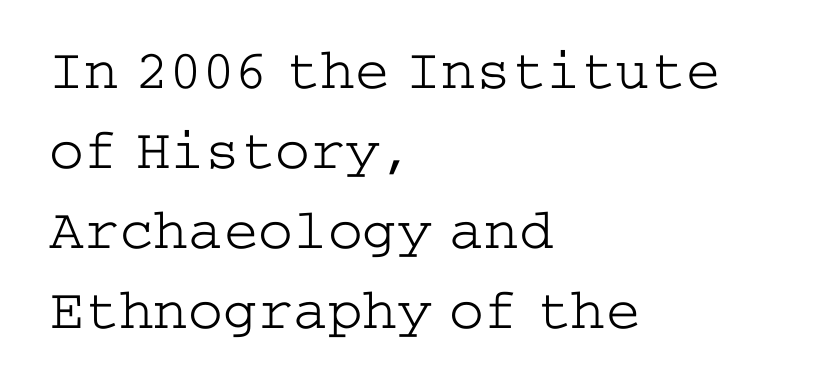
Font category for this specimen: serif. The space beneath each line is pristine and unruled. The font's upright variant was chosen for this text. The horizontal fit of the characters is conventional and even. Alignment: flush left.
